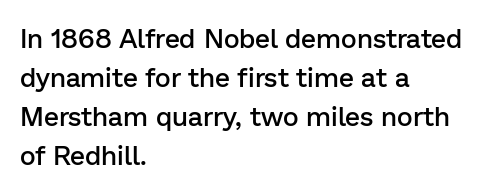
The image shows 27 px text type, upright; set left-aligned, normal line spacing (1.45x), normal letter spacing, not underlined.
